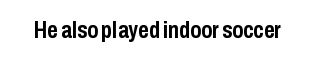
Q: Is the text bold? A: Yes.
Q: Is the text italic (slanted)? A: No, it is upright.
Q: Is the text underlined? A: No.
Q: Is the spacing between letters normal or unusually wide? A: Normal.
